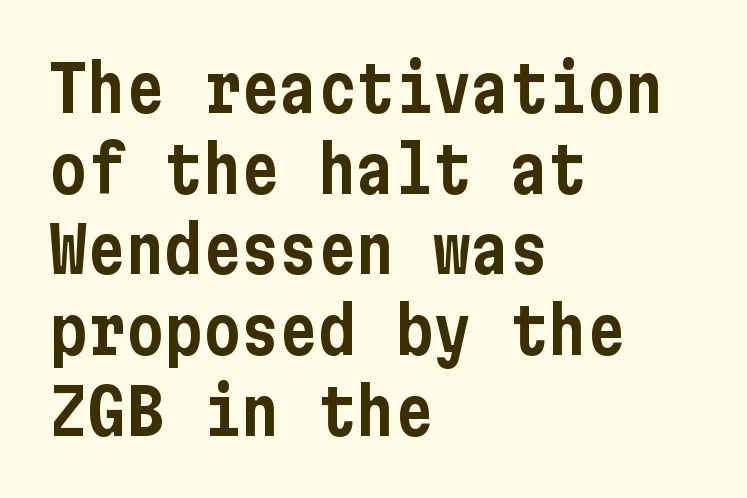
{"serif": "no", "italic": "no", "width": "condensed", "stroke_contrast": "low", "x_height": "medium", "underline": "no", "align": "left", "line_spacing": "normal", "line_spacing_ratio": 1.26, "letter_spacing": "normal", "letter_spacing_em": 0.0, "glyph_px": 64}
